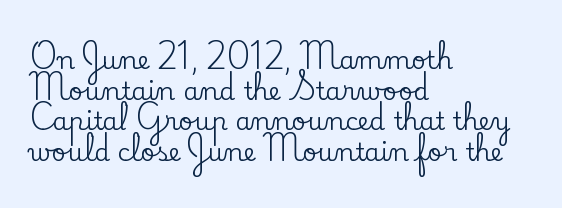
Which margin do the lines hug? The left one — the right edge is uneven. Bare-footed words on every line. Here the glyphs are tracked normally, forming tight word shapes. Does the lettering tilt? It doesn't — this is upright.
